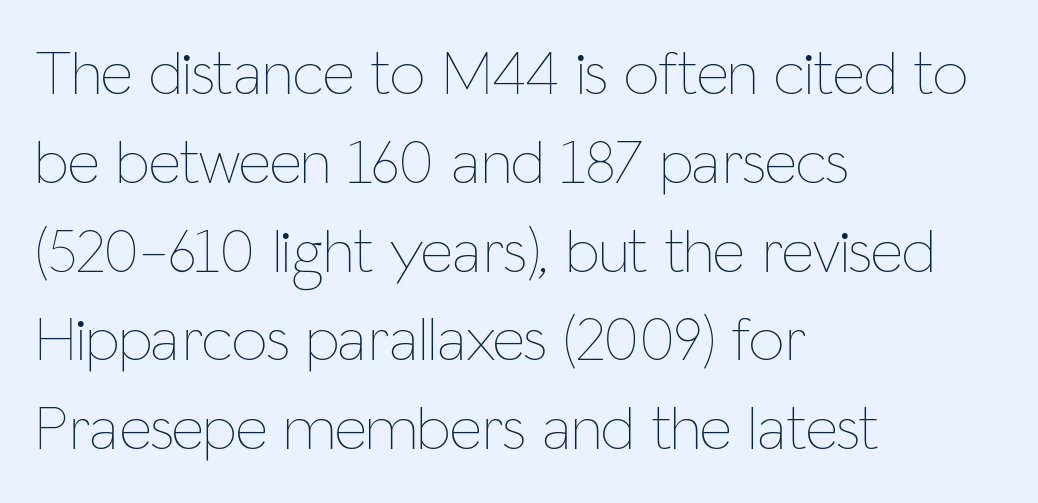
{"italic": "no", "bold": "no", "weight": "thin", "width": "condensed", "stroke_contrast": "low", "x_height": "medium", "monospaced": "no", "underline": "no", "align": "left", "line_spacing": "normal", "line_spacing_ratio": 1.41, "letter_spacing": "normal", "letter_spacing_em": 0.0, "glyph_px": 63}
